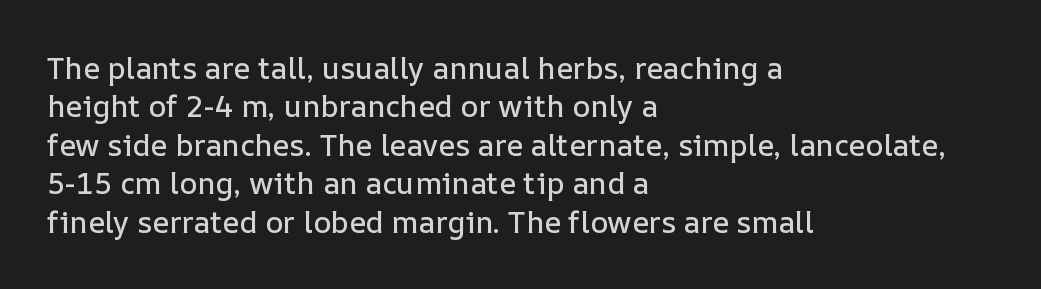
Vertically, the passage feels balanced, rows spaced as you'd expect. What stands out about the letter spacing? Nothing — it is the standard amount. Letters rest on an invisible, unmarked baseline. Unlike italic type, these characters show no tilt at all. The face used here is proportionally spaced, like ordinary book or web type.
